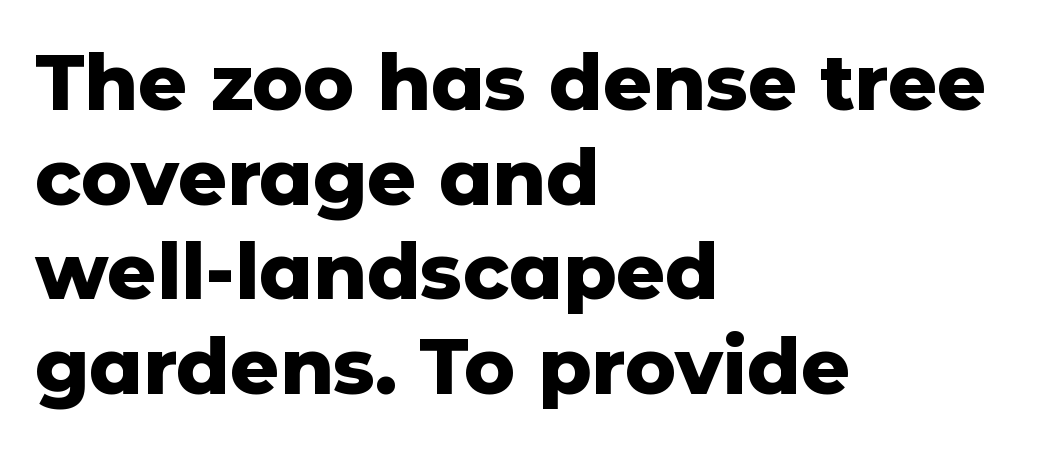
{"serif": "no", "italic": "no", "bold": "yes", "weight": "heavy", "width": "normal", "stroke_contrast": "low", "x_height": "medium", "monospaced": "no", "underline": "no", "align": "left", "line_spacing_ratio": 1.23, "letter_spacing": "normal", "letter_spacing_em": 0.0, "glyph_px": 77}
